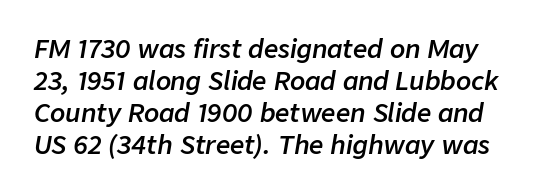
{"italic": "yes", "lean": "right", "slant_degrees": 9, "bold": "semi", "underline": "no", "line_spacing": "normal", "line_spacing_ratio": 1.28, "letter_spacing": "normal", "letter_spacing_em": 0.0, "glyph_px": 25}
